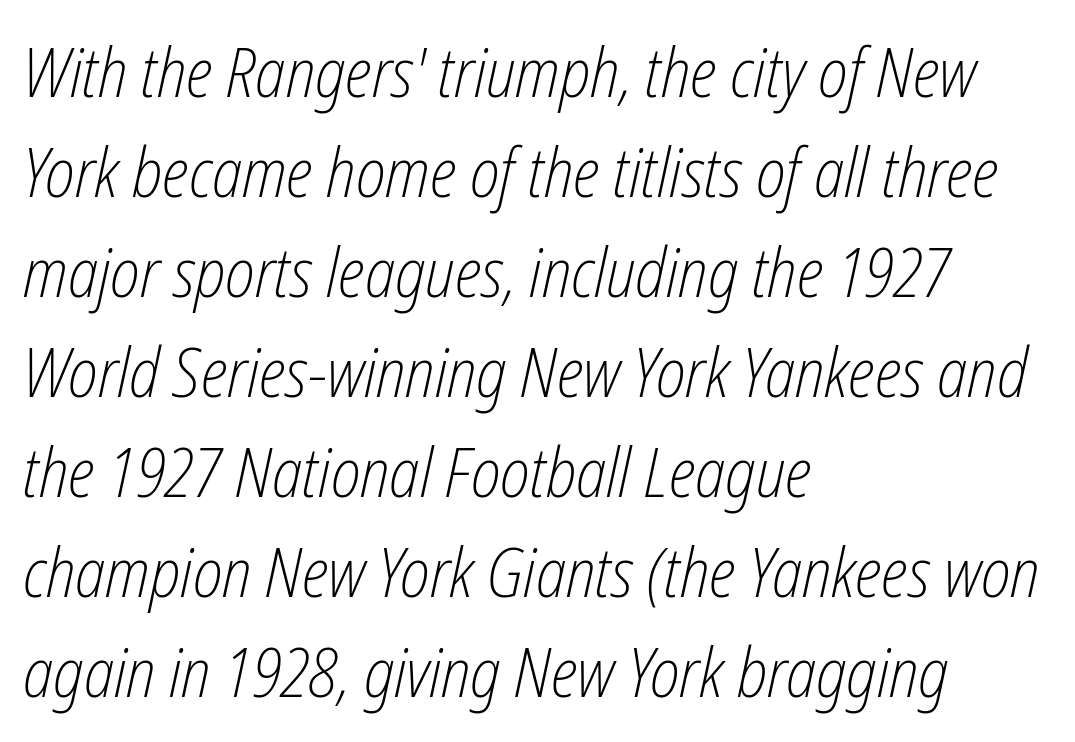
The image shows 69 px light, condensed type, italic (leaning right); set left-aligned, normal line spacing (1.45x), normal letter spacing, not underlined; low stroke contrast and a medium x-height.
